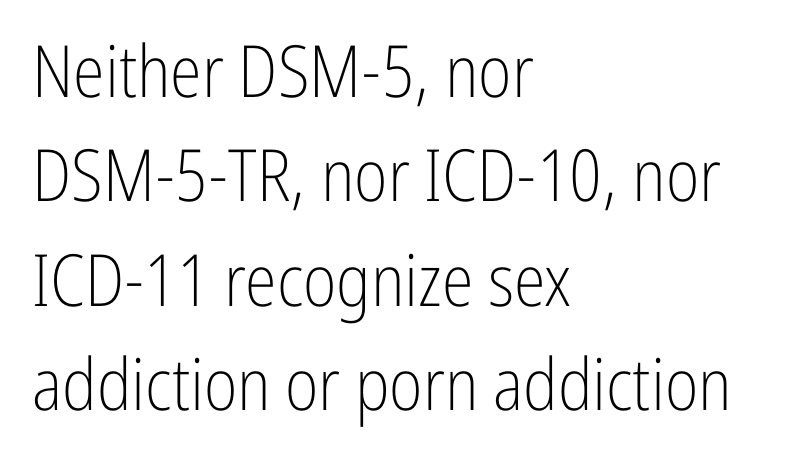
{"serif": "no", "italic": "no", "bold": "no", "weight": "light", "width": "condensed", "stroke_contrast": "low", "x_height": "medium", "monospaced": "no", "underline": "no", "align": "left", "line_spacing": "normal", "line_spacing_ratio": 1.45, "letter_spacing": "normal", "letter_spacing_em": 0.0, "glyph_px": 72}
